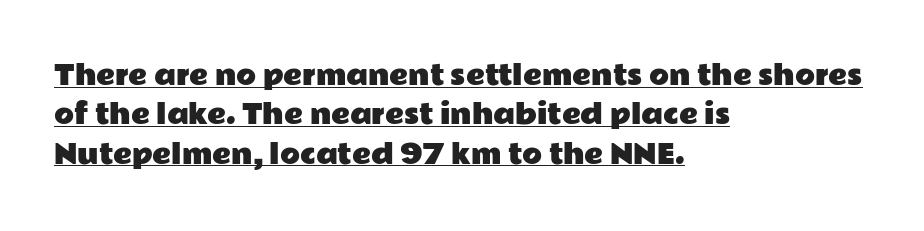
Q: Is the text italic (slanted)? A: No, it is upright.
Q: Is the text underlined? A: Yes.
Q: How is the paragraph aligned? A: Left-aligned.
Q: Is the spacing between letters normal or unusually wide? A: Normal.
Q: Is the spacing between lines tight, normal or loose? A: Normal.
